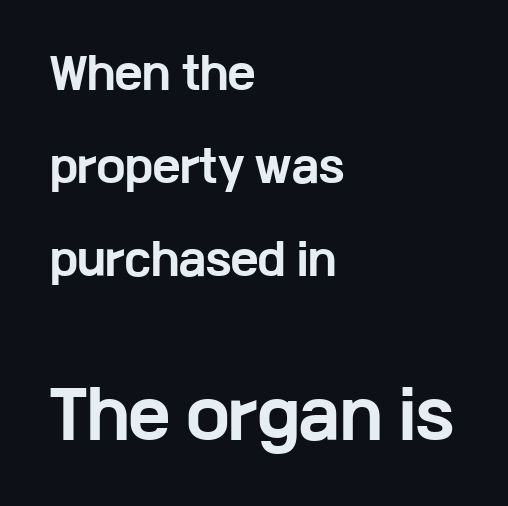
This sample has the flowing, uneven cadence of proportional lettering. The lettering stays uniformly vertical, giving the passage a roman look. Spacing between characters is what you'd get straight out of the box. Regarding leading, the lines here are spaced well apart. The paragraph shown leans on its left margin. These lines are composed in type without serifs.
